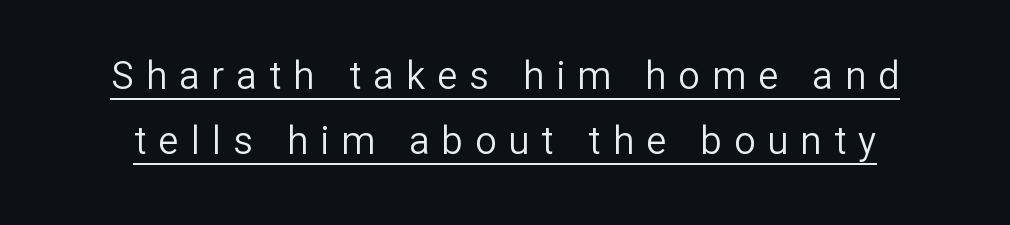
A baseline rule has been typeset under these characters. Students, note that the glyphs here are deliberately spaced far apart. The font is comparable to plain body text, perhaps lighter. The passage shown is typed in a proportional face where columns would drift. The designer went with a sans here, leaving each stem footless. The specimen reads as upright at a glance.
